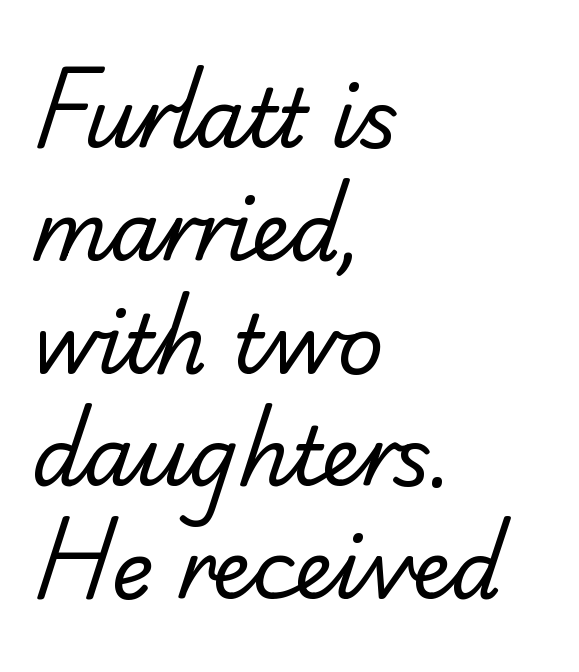
Caption: face not bold, strokes unweighted. The letters sit at their default tracking, neither squeezed nor spread. Which margin do the lines hug? The left one — the right edge is uneven. In terms of letterform style, serifs are clearly present. The gap between lines stays unmarked.
